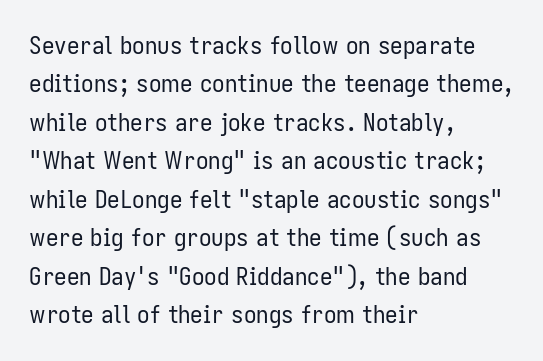
The image shows 25 px text type, upright; set left-aligned, normal line spacing (1.54x), normal letter spacing, not underlined.
